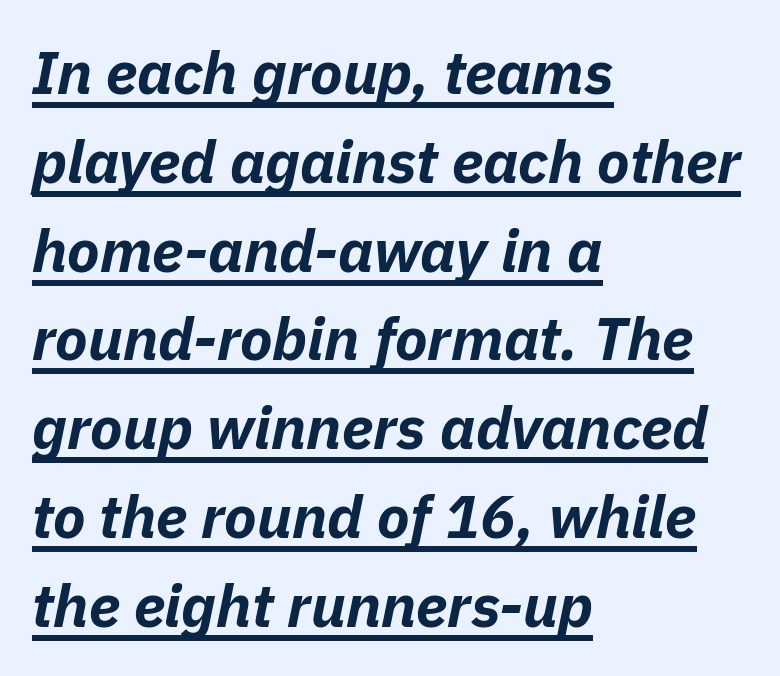
Short note: letters normally spaced. Regular leading. Teacher's note: observe the even left margin — that is flush-left alignment. The typesetting leans heavy: a genuine bold. Observe the lean: these are italic letterforms. The glyphs are accompanied by a horizontal stroke just below them.
